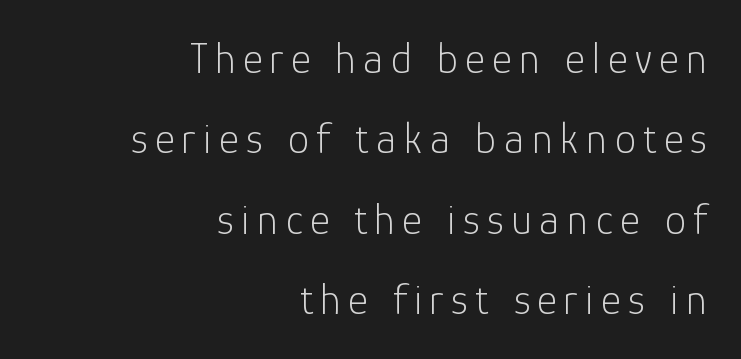
{"serif": "no", "italic": "no", "bold": "no", "weight": "light", "width": "normal", "stroke_contrast": "low", "x_height": "medium", "monospaced": "no", "underline": "no", "align": "right", "line_spacing_ratio": 1.87, "glyph_px": 43}
